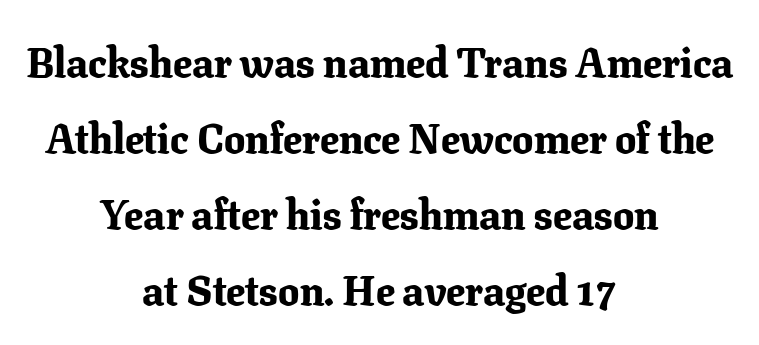
The lettering holds an erect, upright posture throughout. A serif font was chosen for this passage. Heavy-handed strokes throughout: this text is bold. This sample has the flowing, uneven cadence of proportional lettering. Type without underlining. The whitespace from short lines is split evenly between both sides.
